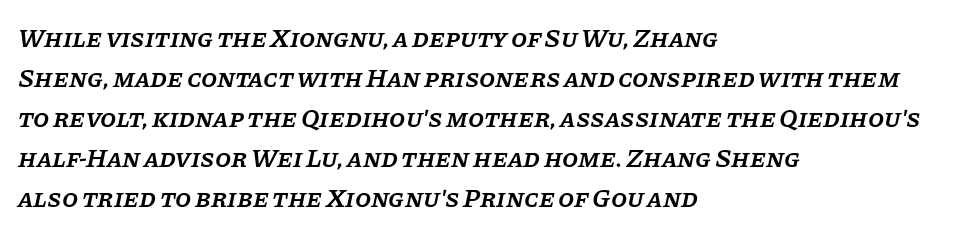
Q: Is the text bold? A: Semi-bold.
Q: Is the text italic (slanted)? A: Yes, it leans right by about 11 degrees.
Q: Is the text underlined? A: No.
Q: How is the paragraph aligned? A: Left-aligned.
Q: Is the spacing between letters normal or unusually wide? A: Normal.
Q: Is the spacing between lines tight, normal or loose? A: Normal.
